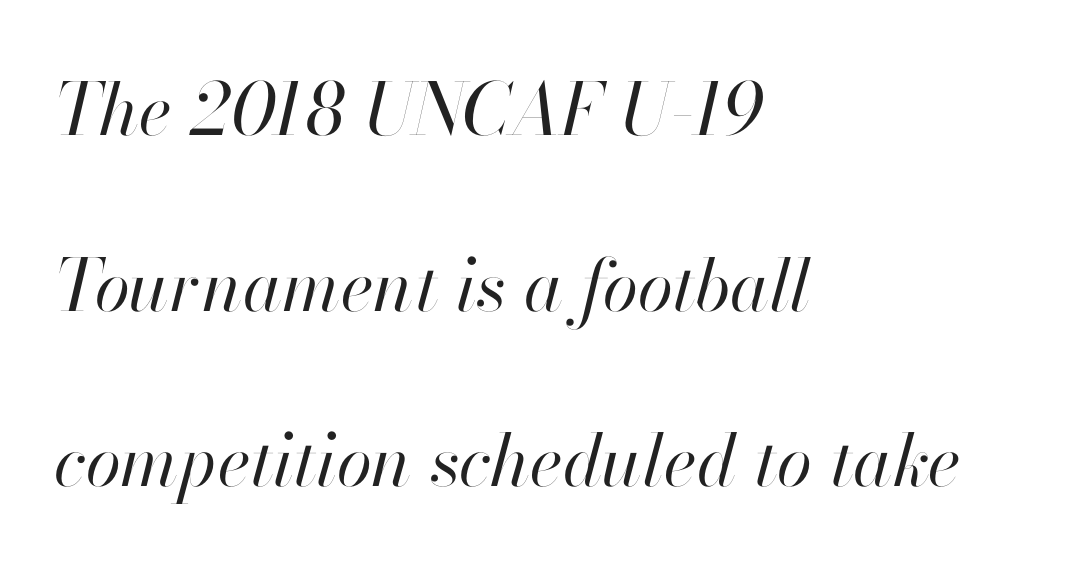
Compared with ordinary roman type, these characters are visibly tilted. Alignment: flush left. Weight: regular or lighter. The letters sit at their default tracking, neither squeezed nor spread. The space between consecutive lines is lavish.
